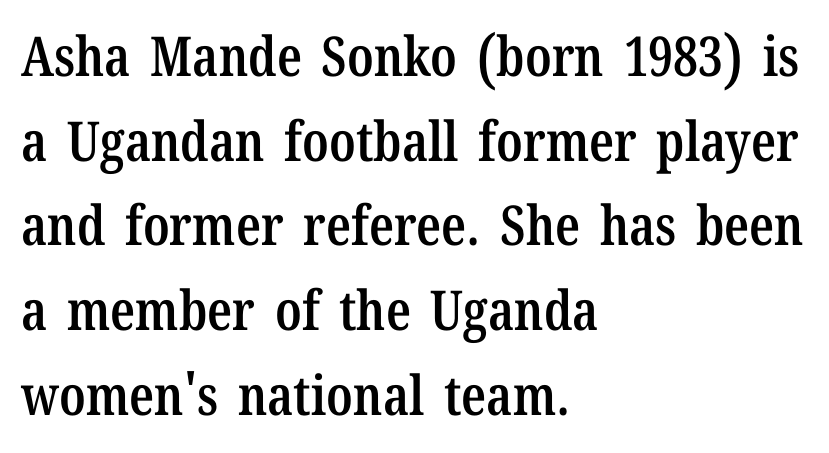
Q: Is the text bold? A: Semi-bold.
Q: Is the text italic (slanted)? A: No, it is upright.
Q: Is the typeface a serif or a sans-serif typeface? A: Serif.
Q: Is the text underlined? A: No.
Q: How is the paragraph aligned? A: Left-aligned.
Q: Is the spacing between letters normal or unusually wide? A: Normal.
Q: Is the spacing between lines tight, normal or loose? A: Normal.
Q: Width (condensed, normal, or wide)? A: Condensed.
Q: Stroke contrast? A: Low.
Q: x-height? A: Medium.
Q: Monospaced? A: No.
